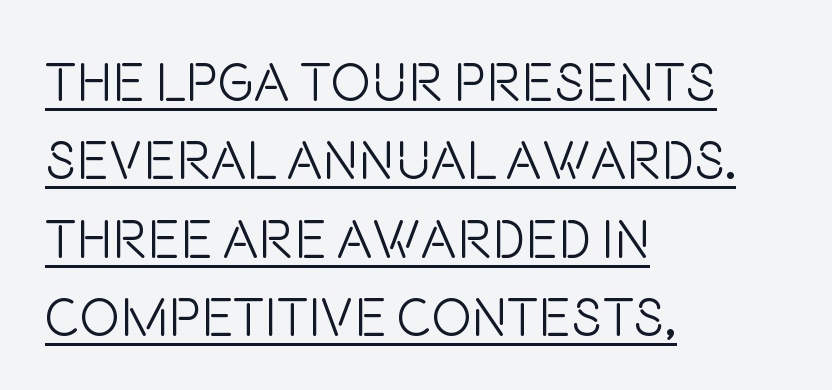
The rendering anchors every line to the left-hand side. The rendering uses natural spacing where letterforms have individual widths. How are the letters spaced? Ordinarily, with no added tracking. The rendering shows plain stroke endings on the letterforms — a sans-serif design. Notice how the stems are strictly vertical — no italics here. The typesetting does not lean heavy: it is not bold.
